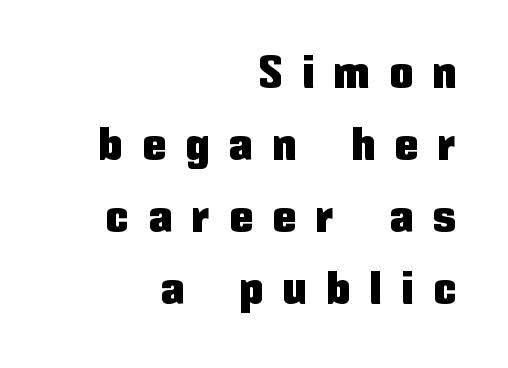
Serif or sans? Sans — the stroke terminals are bare. These lines are set flush right with a ragged left edge. What stands out about the letter spacing? Its width — letters are far apart. Tall strokes in this sample are plumb rather than angled.
